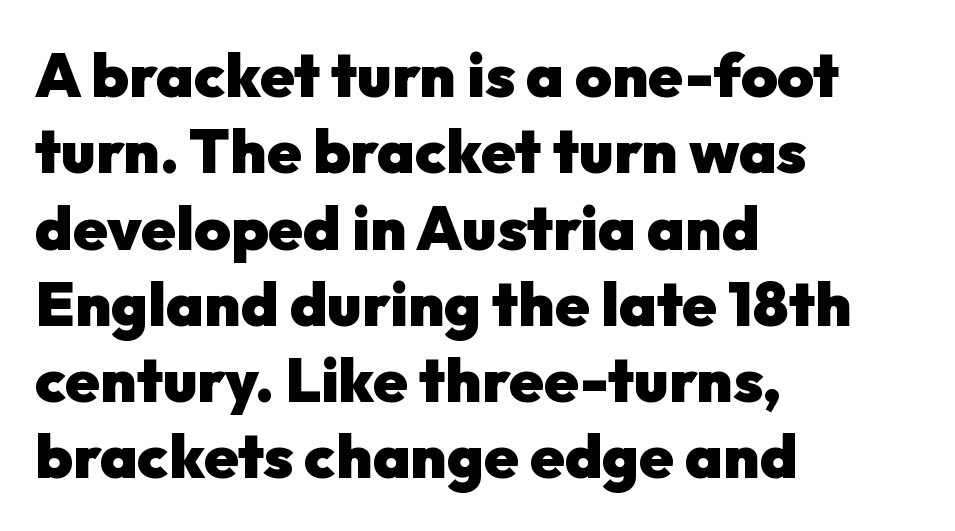
The passage shown is typeset with a sans-serif family. The paragraph has a hard left edge and a soft right edge. Does the weight exceed regular? Yes, all the way to bold. Unlike italic type, these characters show no tilt at all.
